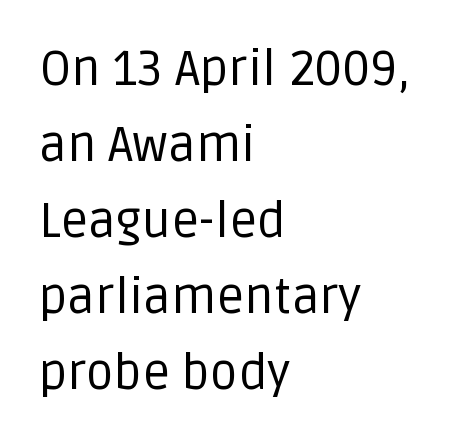
{"serif": "no", "italic": "no", "bold": "no", "weight": "regular", "width": "normal", "stroke_contrast": "low", "x_height": "large", "monospaced": "no", "underline": "no", "align": "left", "line_spacing": "normal", "line_spacing_ratio": 1.55, "letter_spacing": "normal", "letter_spacing_em": 0.0, "glyph_px": 49}
